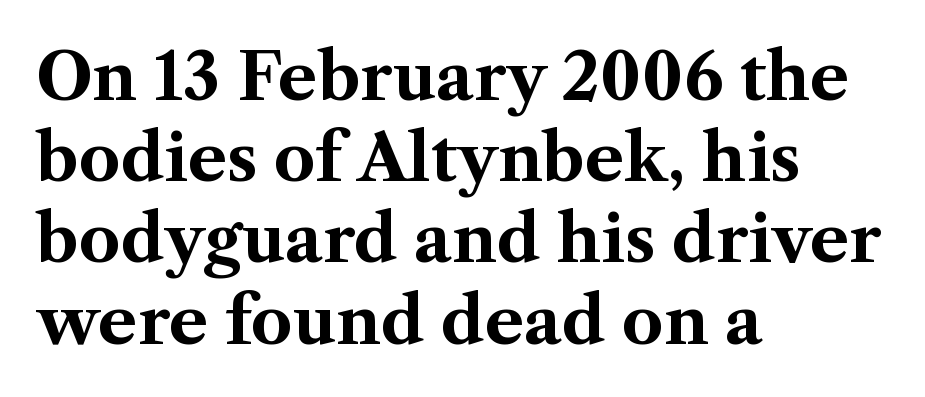
Q: Is the text bold? A: Yes.
Q: Is the text italic (slanted)? A: No, it is upright.
Q: Is the typeface a serif or a sans-serif typeface? A: Serif.
Q: Is the text underlined? A: No.
Q: How is the paragraph aligned? A: Left-aligned.
Q: Is the spacing between letters normal or unusually wide? A: Normal.
Q: Is the spacing between lines tight, normal or loose? A: Normal.
Q: Width (condensed, normal, or wide)? A: Normal.
Q: Stroke contrast? A: Medium.
Q: x-height? A: Medium.
Q: Monospaced? A: No.
